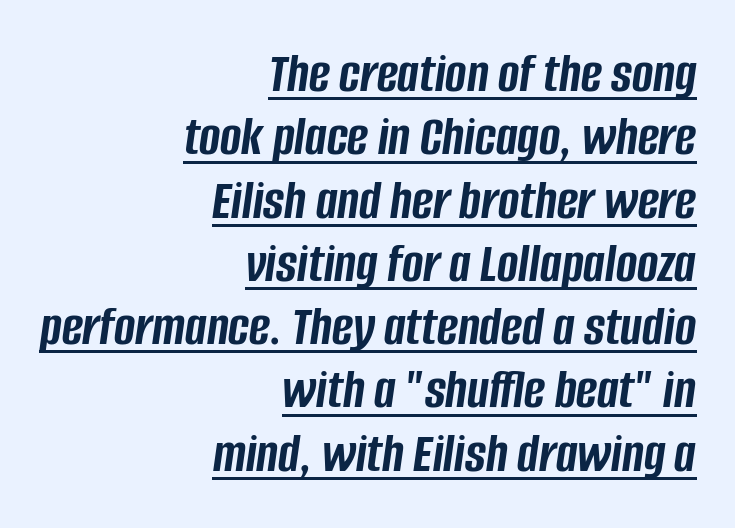
Q: Is the text bold? A: Yes.
Q: Is the text italic (slanted)? A: Yes, it leans right by about 8 degrees.
Q: Is the text underlined? A: Yes.
Q: How is the paragraph aligned? A: Right-aligned.
Q: Is the spacing between letters normal or unusually wide? A: Normal.
Q: Is the spacing between lines tight, normal or loose? A: Tight.
Q: Width (condensed, normal, or wide)? A: Condensed.
Q: Stroke contrast? A: Low.
Q: x-height? A: Large.
Q: Monospaced? A: No.
